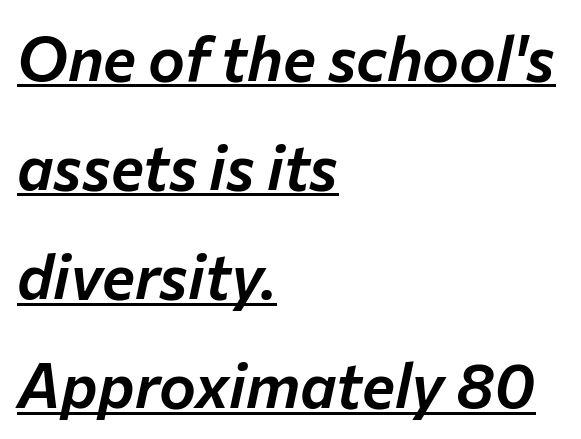
Varying glyph widths throughout — classic text-font behaviour. Like a heading marked for emphasis, these lines bear an underscore. Every character sits at an angle, as italics do. Visually the block forms a straight wall on the left and a jagged coastline on the right. The passage shown has conventional tracking throughout.
